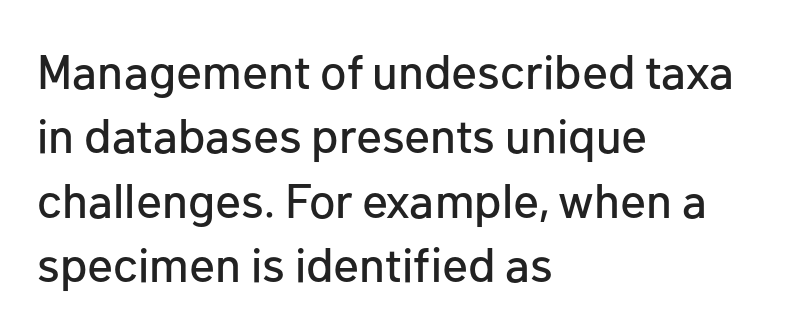
Q: Is the text italic (slanted)? A: No, it is upright.
Q: Is the typeface a serif or a sans-serif typeface? A: Sans-serif.
Q: Is the text underlined? A: No.
Q: How is the paragraph aligned? A: Left-aligned.
Q: Is the spacing between letters normal or unusually wide? A: Normal.
Q: Is the spacing between lines tight, normal or loose? A: Normal.
Q: Width (condensed, normal, or wide)? A: Normal.
Q: Stroke contrast? A: Low.
Q: x-height? A: Medium.
Q: Monospaced? A: No.
